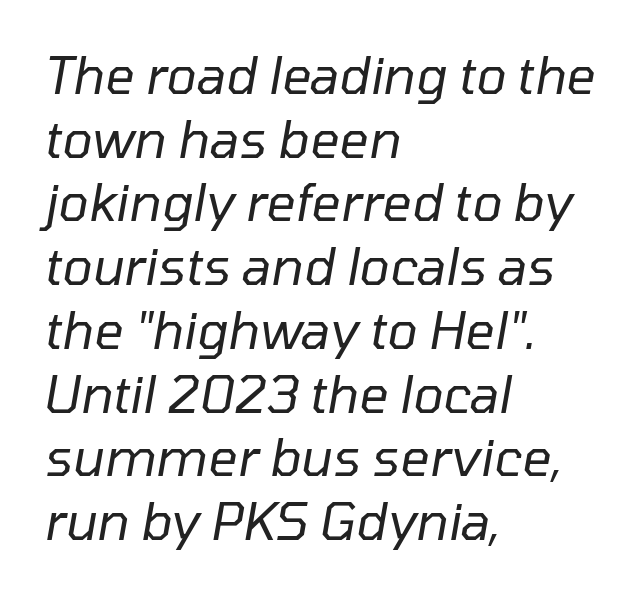
Note the varied advance widths — an 'i' is clearly narrower than an 'm'. Teacher's note: observe the even left margin — that is flush-left alignment. A quiet, ordinary-to-light weight characterises the typeface. The face used here is rendered with its standard letterfit.
